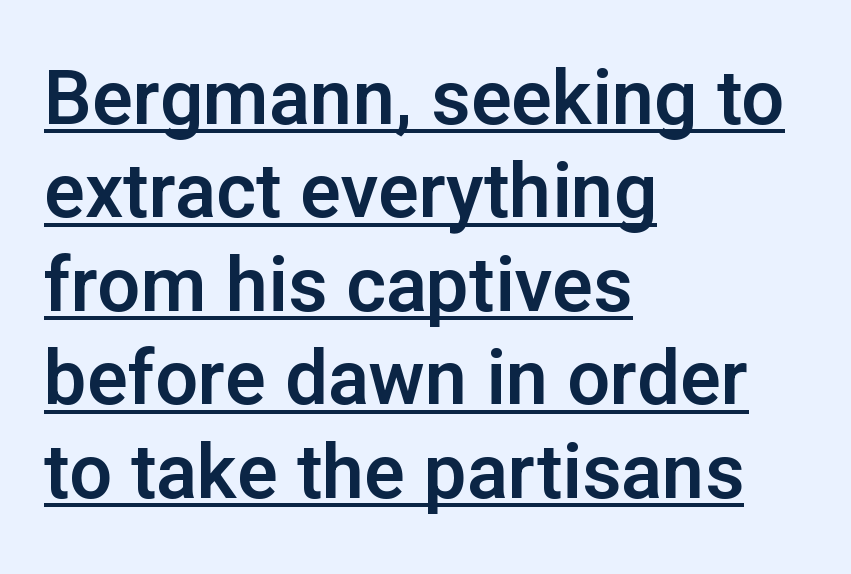
The image shows 76 px sans-serif type, upright; set left-aligned, line spacing 1.23x, normal letter spacing, underlined; low stroke contrast and a medium x-height.
